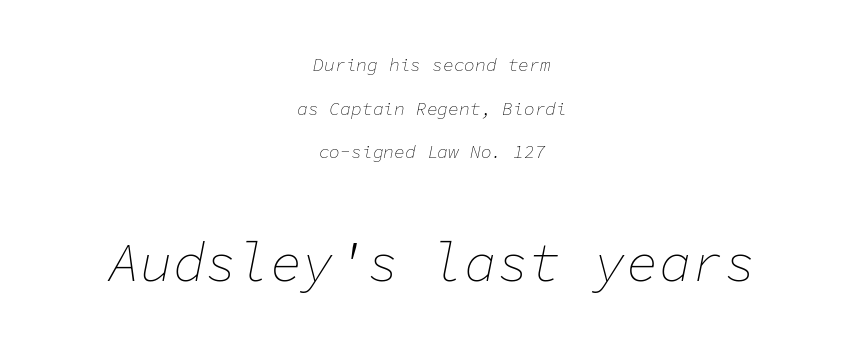
{"italic": "yes", "lean": "right", "slant_degrees": 11, "bold": "no", "weight": "thin", "width": "normal", "stroke_contrast": "low", "x_height": "medium", "monospaced": "yes", "underline": "no", "align": "center", "line_spacing": "loose", "line_spacing_ratio": 2.42, "letter_spacing": "normal", "letter_spacing_em": 0.0, "larger_block": "second", "size_ratio": 3.0, "glyph_px": 54}
